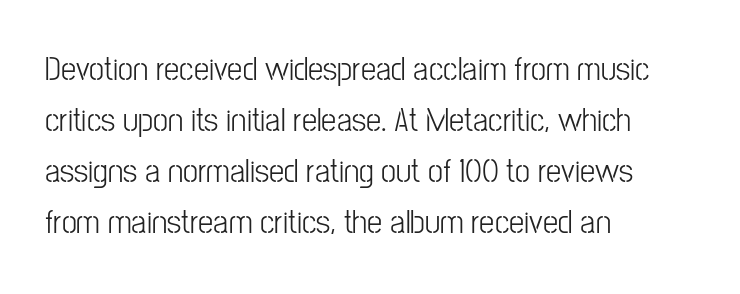
The image shows 34 px light, condensed sans-serif type, upright; set left-aligned, normal line spacing (1.5x), normal letter spacing, not underlined; low stroke contrast and a medium x-height.
